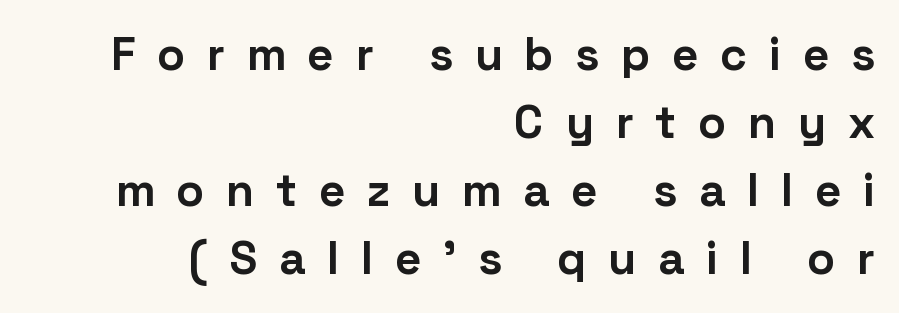
Note: no serifs on the glyphs. Lines of text with bare space underneath. Is there much room between lines? A standard amount, neither cramped nor airy. There is plenty of visible air inserted between adjacent glyphs. Typographic density is high because the face is bold. Varying glyph widths throughout — classic text-font behaviour.
